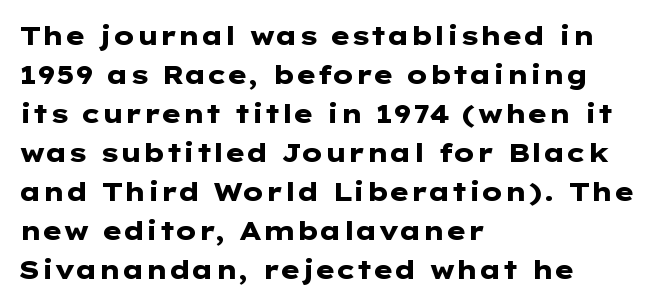
{"italic": "no", "bold": "yes", "underline": "no", "align": "left", "line_spacing": "normal", "line_spacing_ratio": 1.5, "letter_spacing": "normal", "letter_spacing_em": 0.0, "glyph_px": 26}
